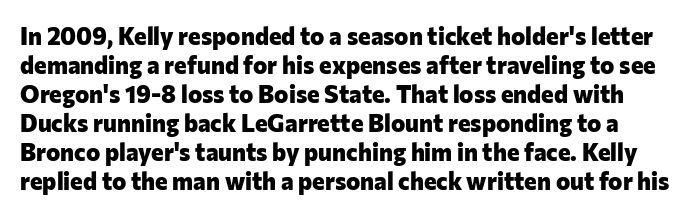
Q: Is the text bold? A: Yes.
Q: Is the text italic (slanted)? A: No, it is upright.
Q: Is the text underlined? A: No.
Q: Is the spacing between letters normal or unusually wide? A: Normal.
